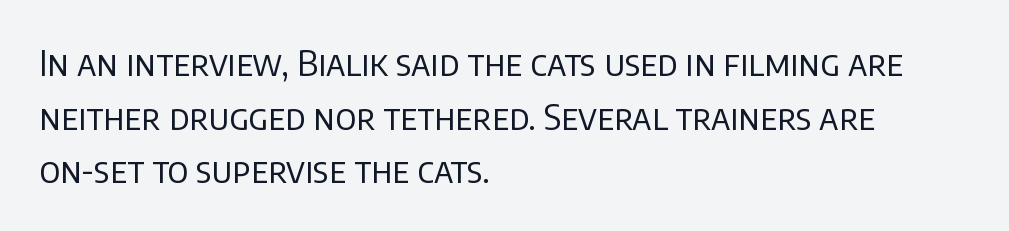
Q: Is the text bold? A: No.
Q: Is the text italic (slanted)? A: No, it is upright.
Q: Is the typeface a serif or a sans-serif typeface? A: Sans-serif.
Q: Is the text underlined? A: No.
Q: How is the paragraph aligned? A: Left-aligned.
Q: Is the spacing between letters normal or unusually wide? A: Normal.
Q: Is the spacing between lines tight, normal or loose? A: Normal.
Q: Width (condensed, normal, or wide)? A: Normal.
Q: Stroke contrast? A: Low.
Q: x-height? A: Large.
Q: Monospaced? A: No.
